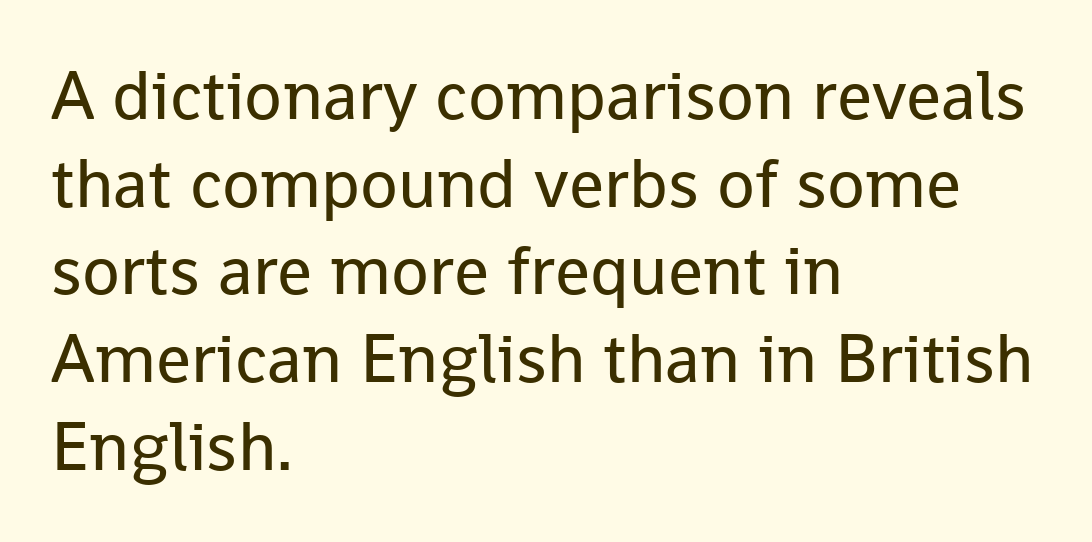
The image shows 69 px regular-weight sans-serif type, upright; set left-aligned, normal line spacing (1.27x), normal letter spacing, not underlined; low stroke contrast and a medium x-height.
